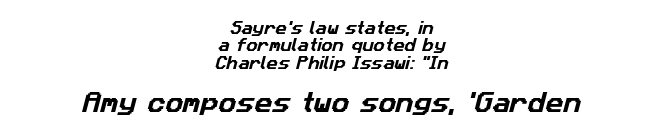
The image shows 22 px text type; set centered, normal line spacing (1.25x), normal letter spacing, not underlined; the second (bottom) block is 1.57x larger.
